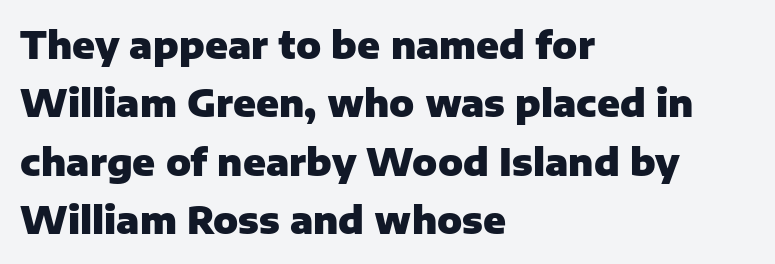
The image shows 37 px heavy sans-serif type, upright; set left-aligned, normal line spacing (1.58x), normal letter spacing, not underlined; low stroke contrast and a medium x-height.
